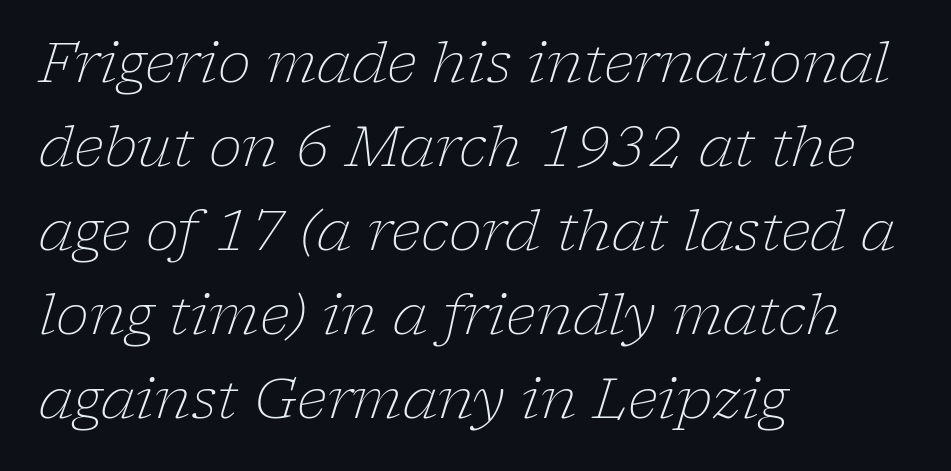
{"serif": "yes", "italic": "yes", "lean": "right", "slant_degrees": 17, "bold": "no", "weight": "light", "width": "normal", "stroke_contrast": "low", "x_height": "medium", "monospaced": "no", "underline": "no", "align": "left", "line_spacing": "normal", "line_spacing_ratio": 1.5, "letter_spacing": "normal", "letter_spacing_em": 0.0, "glyph_px": 56}
